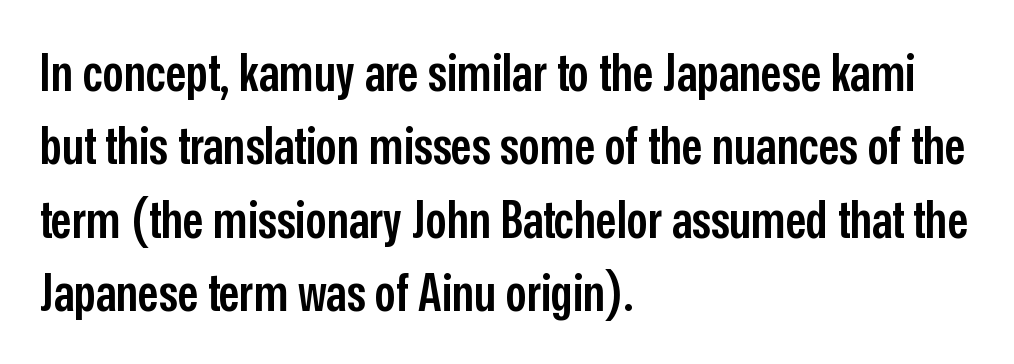
Q: Is the text bold? A: Semi-bold.
Q: Is the text italic (slanted)? A: No, it is upright.
Q: Is the typeface a serif or a sans-serif typeface? A: Sans-serif.
Q: Is the text underlined? A: No.
Q: How is the paragraph aligned? A: Left-aligned.
Q: Is the spacing between letters normal or unusually wide? A: Normal.
Q: Is the spacing between lines tight, normal or loose? A: Normal.
Q: Width (condensed, normal, or wide)? A: Condensed.
Q: Stroke contrast? A: Low.
Q: x-height? A: Medium.
Q: Monospaced? A: No.
